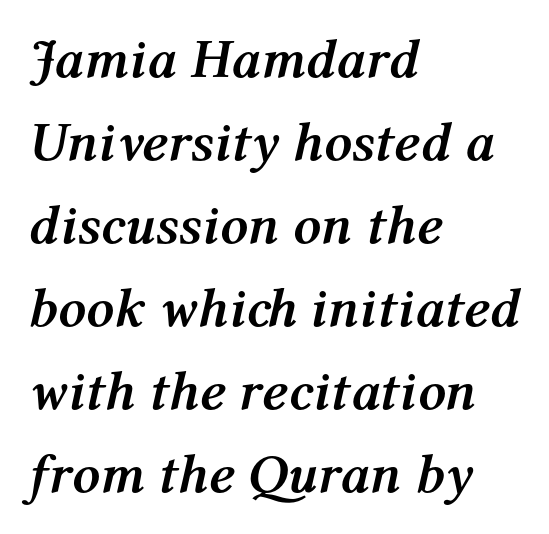
The image shows 55 px semibold type, italic (leaning right); set left-aligned, normal line spacing (1.51x), normal letter spacing, not underlined; medium stroke contrast and a medium x-height.
